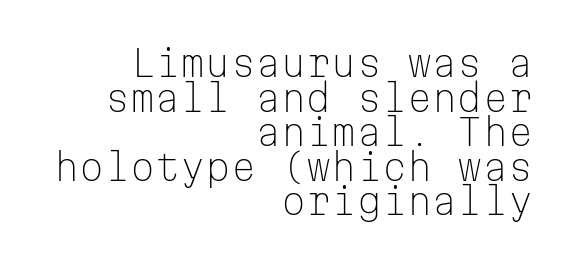
{"serif": "no", "italic": "no", "bold": "no", "weight": "light", "width": "normal", "stroke_contrast": "low", "x_height": "medium", "monospaced": "yes", "underline": "no", "align": "right", "line_spacing": "tight", "line_spacing_ratio": 0.96, "letter_spacing": "normal", "letter_spacing_em": 0.0, "glyph_px": 36}
